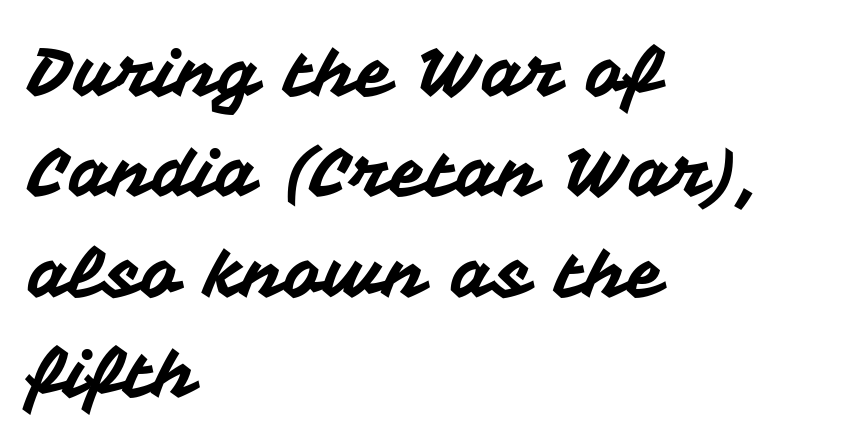
A typesetter would call this proportional, since set widths differ per character. Glyph-to-glyph distance matches everyday printed text. In terms of leading, this rendering sits right in the middle.
